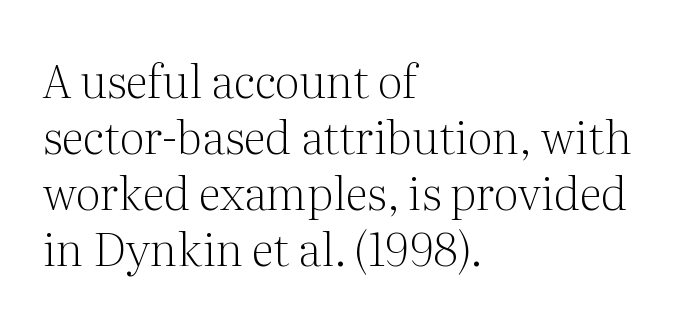
The image shows 46 px light serif type, upright; set left-aligned, line spacing 1.22x, normal letter spacing, not underlined; medium stroke contrast and a medium x-height.
